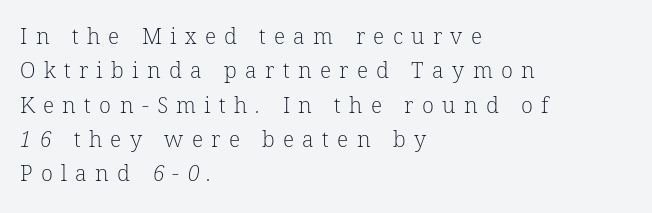
Q: Is the text bold? A: No.
Q: Is the text underlined? A: No.
Q: How is the paragraph aligned? A: Left-aligned.
Q: Is the spacing between letters normal or unusually wide? A: Unusually wide.
Q: Is the spacing between lines tight, normal or loose? A: Normal.
